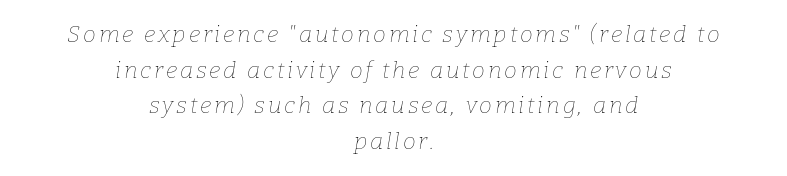
{"italic": "yes", "lean": "right", "slant_degrees": 9, "bold": "no", "underline": "no", "align": "center", "line_spacing": "normal", "line_spacing_ratio": 1.55, "glyph_px": 23}
